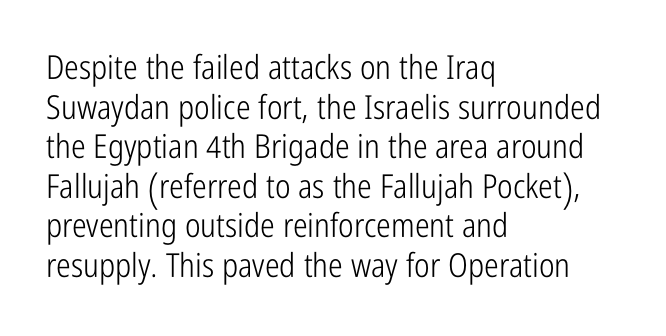
{"serif": "no", "italic": "no", "bold": "no", "weight": "light", "width": "condensed", "stroke_contrast": "low", "x_height": "medium", "monospaced": "no", "underline": "no", "align": "left", "line_spacing_ratio": 1.2, "letter_spacing": "normal", "letter_spacing_em": 0.0, "glyph_px": 33}
